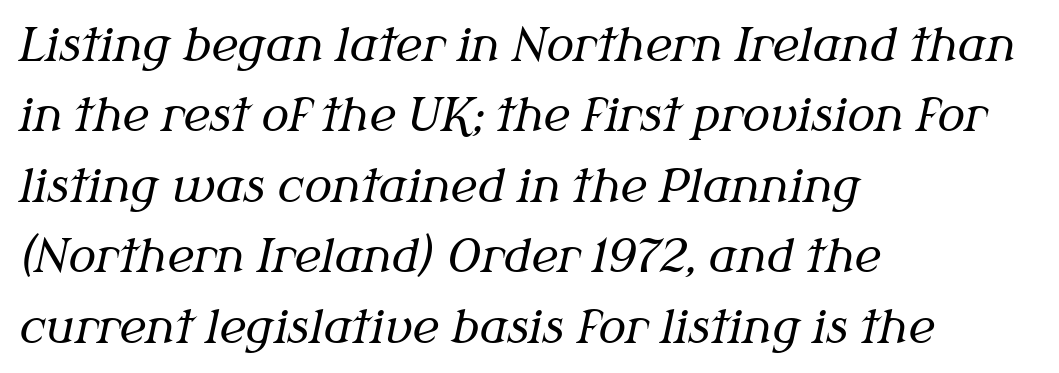
The image shows 46 px regular-weight serif type, italic (leaning right); set left-aligned, normal line spacing (1.53x), normal letter spacing, not underlined; medium stroke contrast and a medium x-height.
